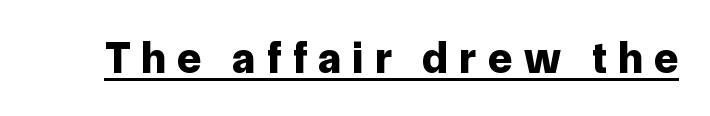
{"serif": "no", "italic": "no", "bold": "yes", "weight": "bold", "width": "normal", "stroke_contrast": "low", "x_height": "medium", "monospaced": "no", "underline": "yes", "letter_spacing": "wide", "letter_spacing_em": 0.27, "glyph_px": 44}
